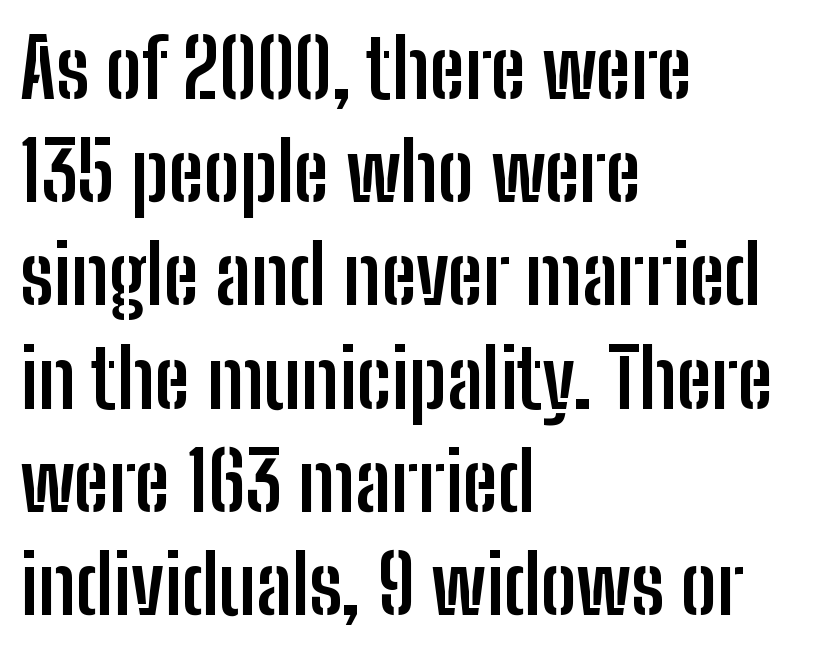
The image shows 80 px semibold, condensed sans-serif type, upright; set left-aligned, normal line spacing (1.29x), normal letter spacing, not underlined; low stroke contrast and a medium x-height.
